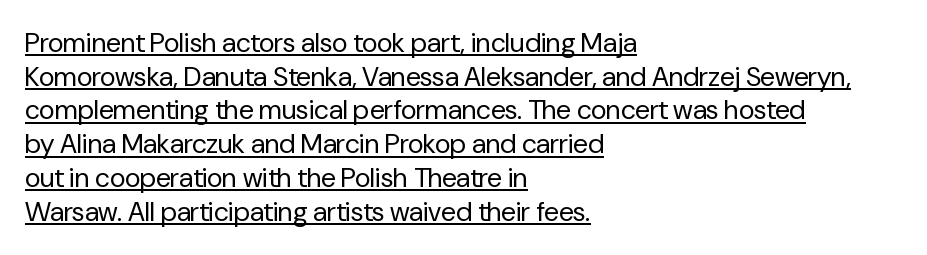
Q: Is the text bold? A: No.
Q: Is the text italic (slanted)? A: No, it is upright.
Q: Is the text underlined? A: Yes.
Q: How is the paragraph aligned? A: Left-aligned.
Q: Is the spacing between letters normal or unusually wide? A: Normal.
Q: Is the spacing between lines tight, normal or loose? A: Normal.
